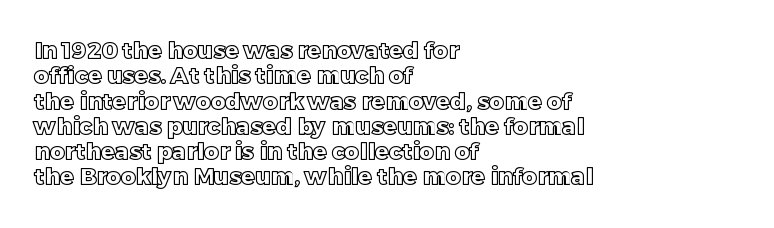
The image shows 23 px text type, upright; set left-aligned, tight line spacing (1.1x), normal letter spacing, not underlined.
